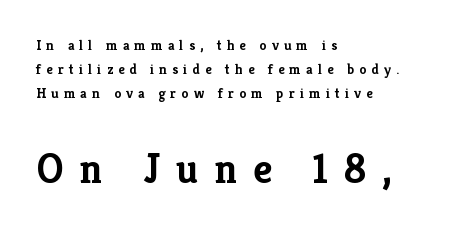
The image shows 42 px semibold serif type, upright; set left-aligned, line spacing 1.72x, unusually wide letter spacing (+0.37 em), not underlined; the second (bottom) block is 3.0x larger; low stroke contrast and a medium x-height.
